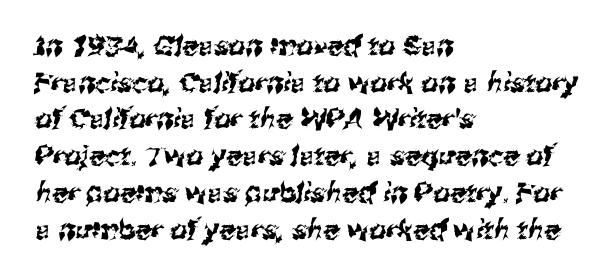
Q: Is the text underlined? A: No.
Q: How is the paragraph aligned? A: Left-aligned.
Q: Is the spacing between letters normal or unusually wide? A: Normal.
Q: Is the spacing between lines tight, normal or loose? A: Normal.
